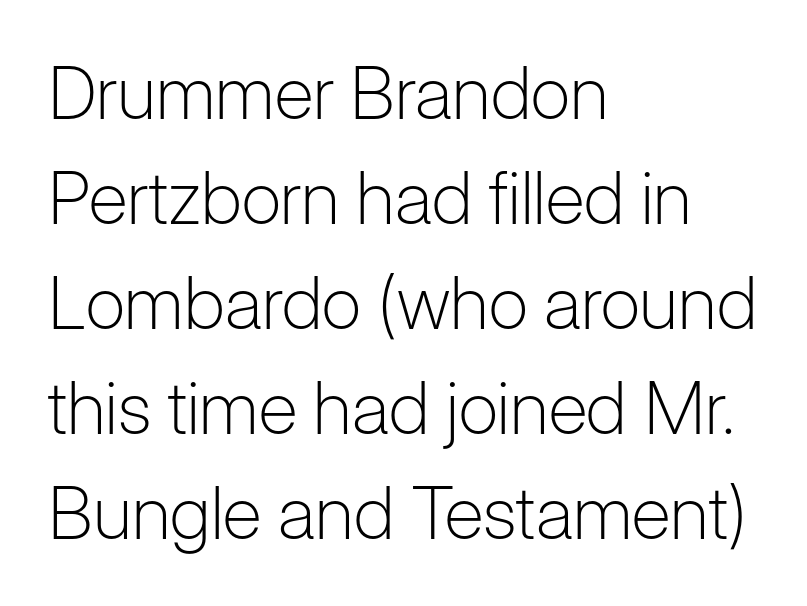
{"serif": "no", "italic": "no", "bold": "no", "weight": "light", "width": "normal", "stroke_contrast": "low", "x_height": "medium", "monospaced": "no", "underline": "no", "align": "left", "line_spacing": "normal", "line_spacing_ratio": 1.44, "letter_spacing": "normal", "letter_spacing_em": 0.0, "glyph_px": 73}
